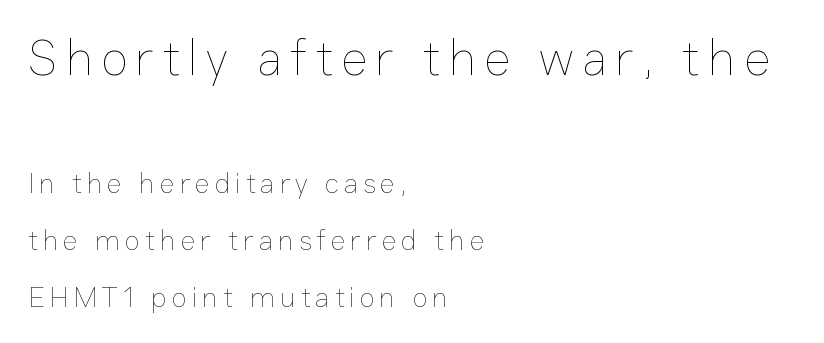
What's the leading like? Stretched, with rows far apart. The words here are not underlined. A typesetter would call this proportional, since set widths differ per character. Weight: not bold — regular or lighter.
